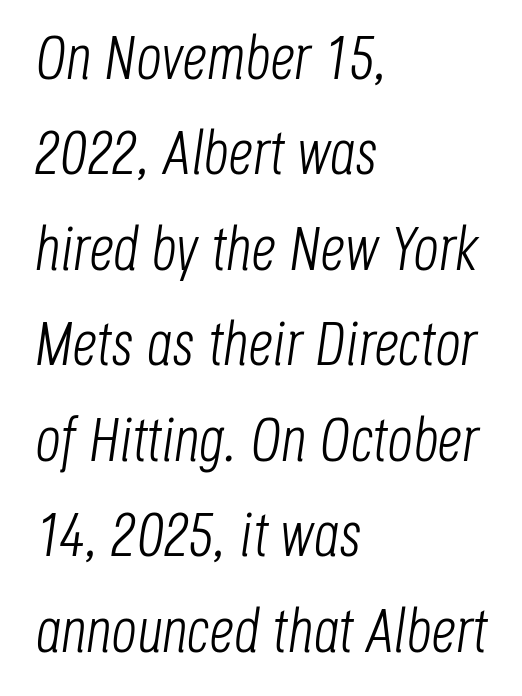
The image shows 62 px light, condensed type, italic (leaning right); set left-aligned, normal line spacing (1.54x), normal letter spacing, not underlined; low stroke contrast and a large x-height.
